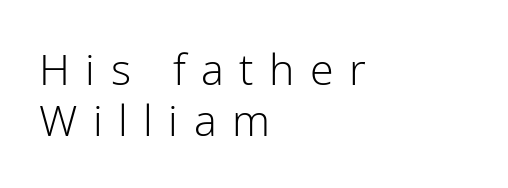
Q: Is the text bold? A: No.
Q: Is the text italic (slanted)? A: No, it is upright.
Q: Is the typeface a serif or a sans-serif typeface? A: Sans-serif.
Q: Is the text underlined? A: No.
Q: How is the paragraph aligned? A: Left-aligned.
Q: Is the spacing between letters normal or unusually wide? A: Unusually wide.
Q: Width (condensed, normal, or wide)? A: Normal.
Q: Stroke contrast? A: Low.
Q: x-height? A: Medium.
Q: Monospaced? A: No.
